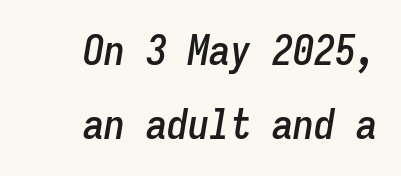
The strip under each line holds only bare page. Here the glyphs are tracked normally, forming tight word shapes. The ragged edge is on the left, which tells us the setting is flush right. Tall strokes in this sample are angled rather than plumb.
